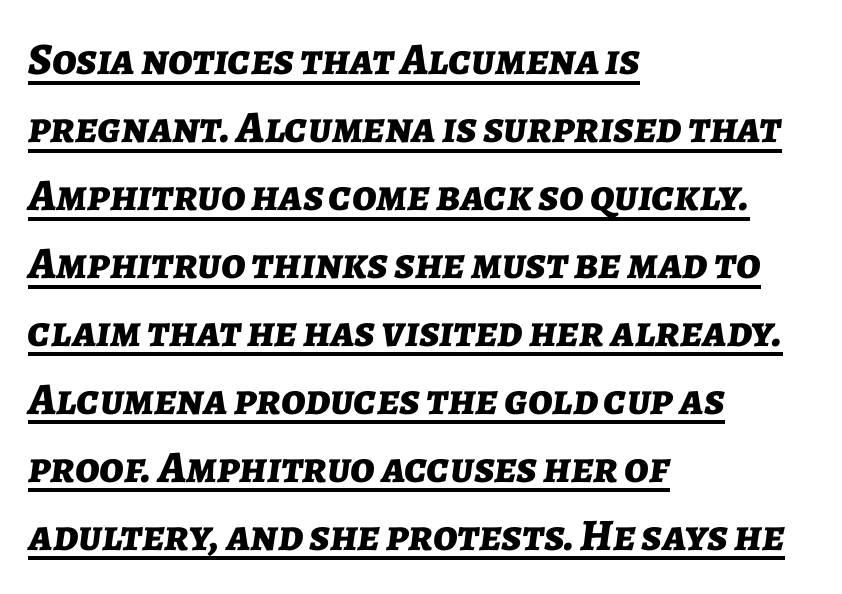
{"italic": "yes", "lean": "right", "slant_degrees": 7, "bold": "yes", "weight": "bold", "width": "normal", "stroke_contrast": "low", "x_height": "medium", "monospaced": "no", "underline": "yes", "align": "left", "line_spacing": "normal", "line_spacing_ratio": 1.51, "letter_spacing": "normal", "letter_spacing_em": 0.0, "glyph_px": 45}
